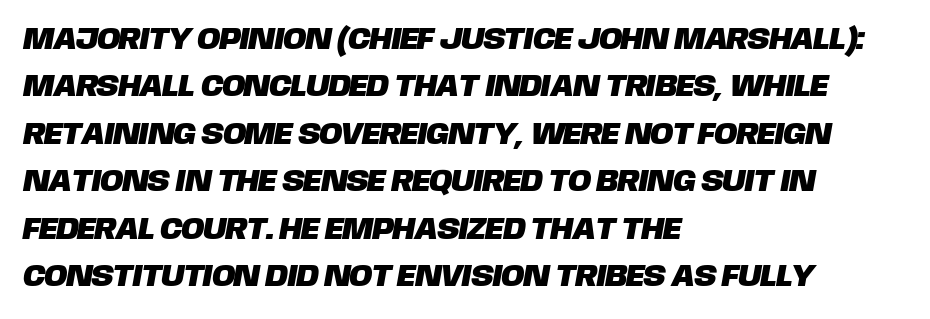
Casual observation: everything's shoved over to the left. The letterforms sit shoulder to shoulder at normal distance. Whoever set this chose a conventional vertical rhythm. The string is rendered with underlining switched off.
